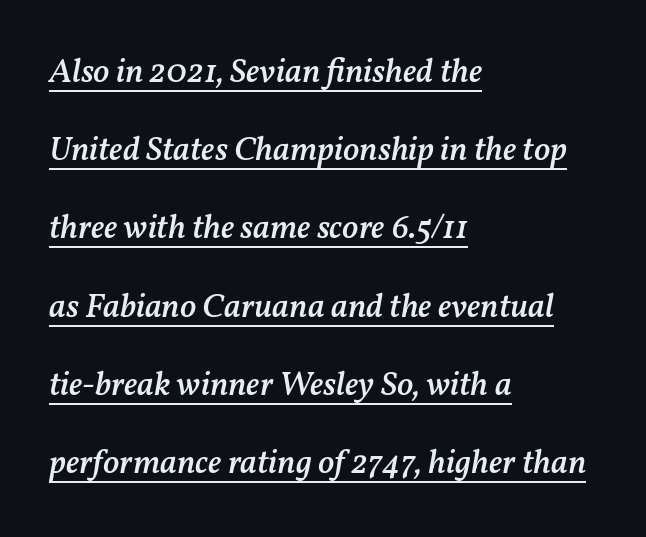
Words appear dense and cohesive because spacing is normal. Heft: intermediate — a semibold. The letters are slanted; this is an italic face. Quick note: interline space is abundant.
